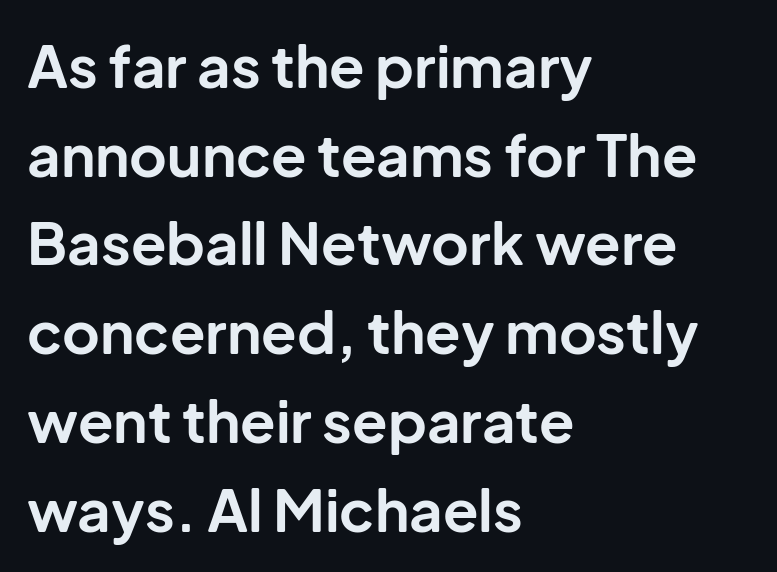
The image shows 58 px bold sans-serif type, upright; set left-aligned, normal line spacing (1.53x), normal letter spacing, not underlined; low stroke contrast and a medium x-height.
